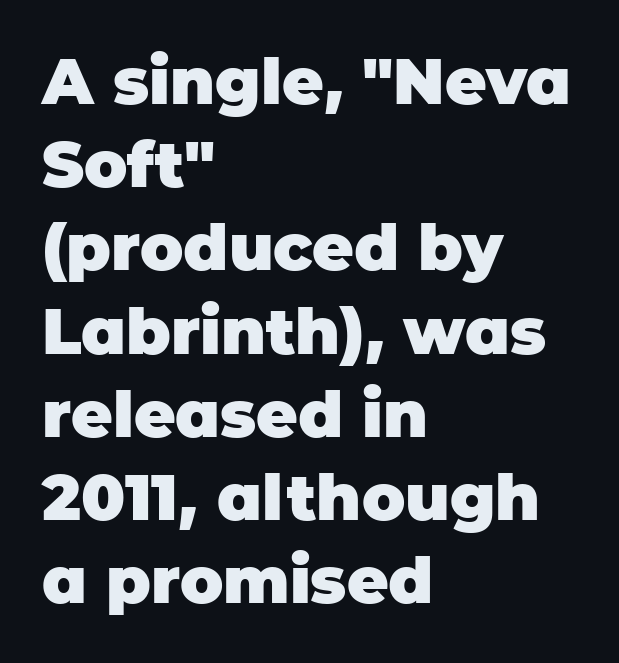
Characters remain perfectly vertical along every line. Short and long lines alike share a common starting point at left. Here the designer chose a conventional face with non-uniform glyph widths. Note: no serifs on the glyphs. The passage shown has conventional tracking throughout. A dark, heavy texture on the line: the type is bold.
